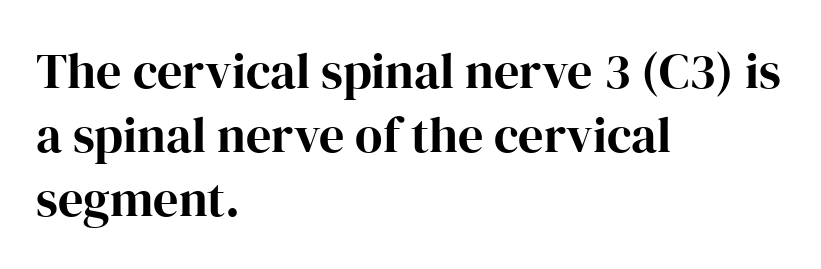
Is this a sans? No — the strokes have serifs. The face used here is proportionally spaced, like ordinary book or web type. Unmarked baselines from the first word to the last. Set as a true bold cut, around the 700 mark.
